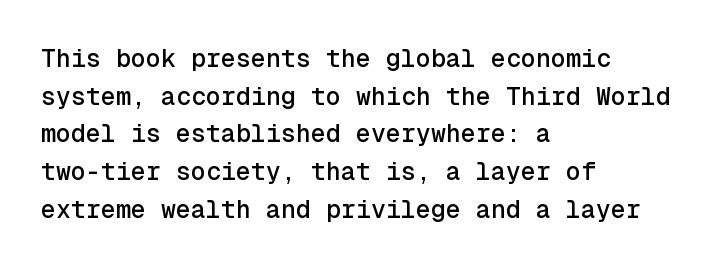
Q: Is the text italic (slanted)? A: No, it is upright.
Q: Is the text underlined? A: No.
Q: How is the paragraph aligned? A: Left-aligned.
Q: Is the spacing between letters normal or unusually wide? A: Normal.
Q: Is the spacing between lines tight, normal or loose? A: Normal.
